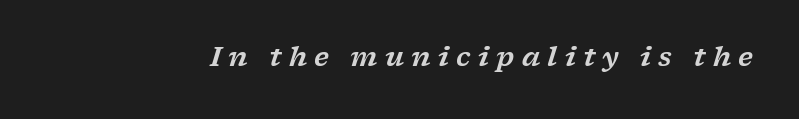
The glyphs look as if they've been sheared to an angle. Any mark beneath the type? The region is blank. The tracking reads as deliberately expanded to a designer's eye.
